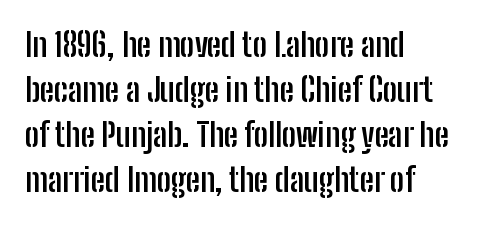
Honestly, the row spacing looks completely unremarkable. Honestly, there is no underline to notice here at all. Set as a true bold cut, around the 700 mark. Is this a fixed-width face? No — the glyphs have proportional, varying widths. The typography opts for an upright posture over an oblique one. A sans-serif font was chosen for this passage.
